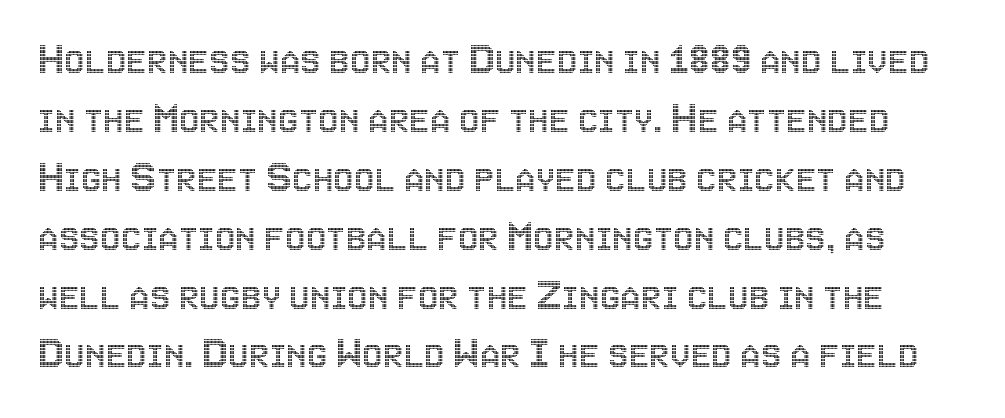
Do the characters align in a grid? No, the font is proportional. Honestly, the row spacing looks completely unremarkable. Style check: upright. Only glyphs here, with clear space below each row. Default kerning and tracking; the words read as compact shapes.
